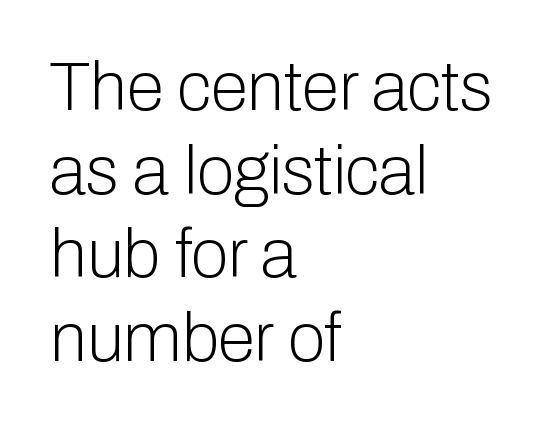
The image shows 68 px light sans-serif type, upright; set left-aligned, line spacing 1.23x, normal letter spacing, not underlined; low stroke contrast and a medium x-height.
